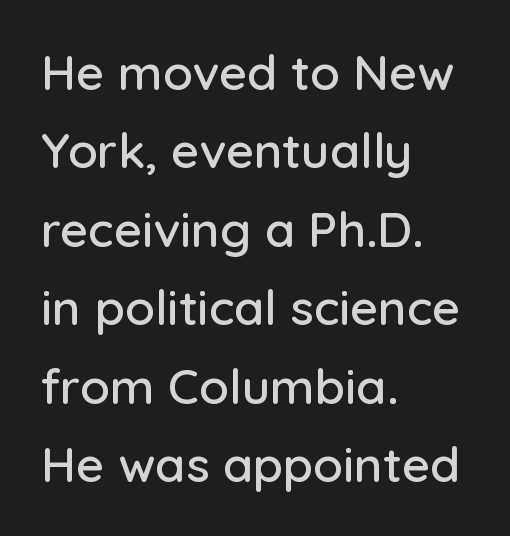
Q: Is the text italic (slanted)? A: No, it is upright.
Q: Is the typeface a serif or a sans-serif typeface? A: Sans-serif.
Q: Is the text underlined? A: No.
Q: How is the paragraph aligned? A: Left-aligned.
Q: Is the spacing between letters normal or unusually wide? A: Normal.
Q: Is the spacing between lines tight, normal or loose? A: Normal.
Q: Width (condensed, normal, or wide)? A: Normal.
Q: Stroke contrast? A: Low.
Q: x-height? A: Medium.
Q: Monospaced? A: No.
